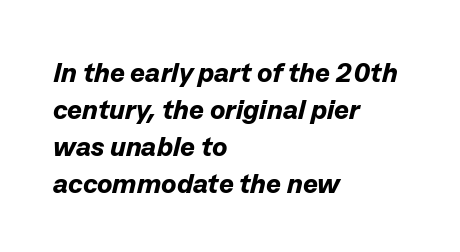
Q: Is the text bold? A: Yes.
Q: Is the text italic (slanted)? A: Yes, it leans right by about 13 degrees.
Q: Is the text underlined? A: No.
Q: How is the paragraph aligned? A: Left-aligned.
Q: Is the spacing between letters normal or unusually wide? A: Normal.
Q: Is the spacing between lines tight, normal or loose? A: Normal.
Q: Width (condensed, normal, or wide)? A: Normal.
Q: Stroke contrast? A: Low.
Q: x-height? A: Medium.
Q: Monospaced? A: No.
